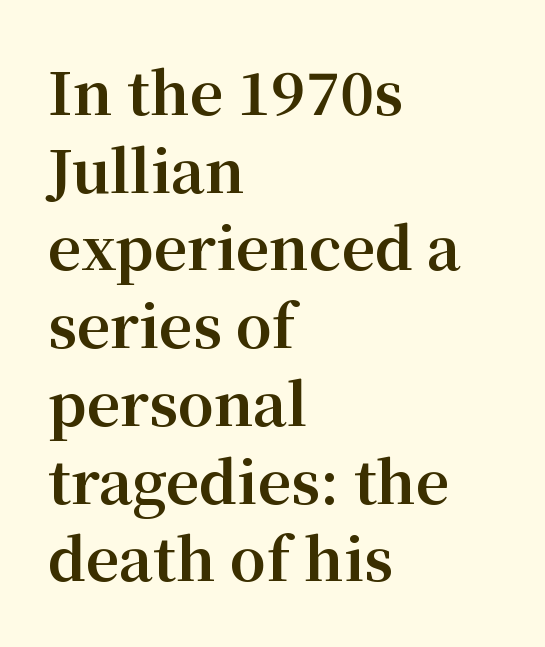
Q: Is the text bold? A: Yes.
Q: Is the text italic (slanted)? A: No, it is upright.
Q: Is the typeface a serif or a sans-serif typeface? A: Serif.
Q: Is the text underlined? A: No.
Q: How is the paragraph aligned? A: Left-aligned.
Q: Is the spacing between letters normal or unusually wide? A: Normal.
Q: Is the spacing between lines tight, normal or loose? A: Normal.
Q: Width (condensed, normal, or wide)? A: Normal.
Q: Stroke contrast? A: Medium.
Q: x-height? A: Medium.
Q: Monospaced? A: No.
